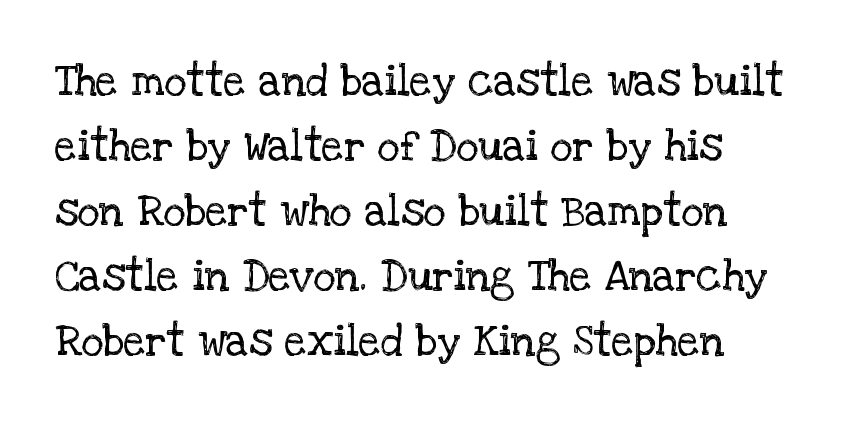
{"serif": "yes", "italic": "no", "bold": "no", "weight": "regular", "width": "normal", "stroke_contrast": "low", "x_height": "large", "monospaced": "no", "underline": "no", "line_spacing": "normal", "line_spacing_ratio": 1.51, "letter_spacing": "normal", "letter_spacing_em": 0.0, "glyph_px": 43}
